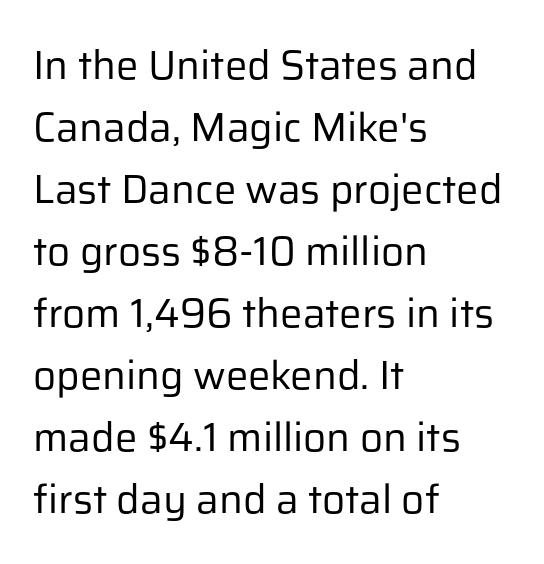
Q: Is the text bold? A: No.
Q: Is the text italic (slanted)? A: No, it is upright.
Q: Is the typeface a serif or a sans-serif typeface? A: Sans-serif.
Q: Is the text underlined? A: No.
Q: How is the paragraph aligned? A: Left-aligned.
Q: Is the spacing between letters normal or unusually wide? A: Normal.
Q: Is the spacing between lines tight, normal or loose? A: Normal.
Q: Width (condensed, normal, or wide)? A: Normal.
Q: Stroke contrast? A: Low.
Q: x-height? A: Medium.
Q: Monospaced? A: No.
